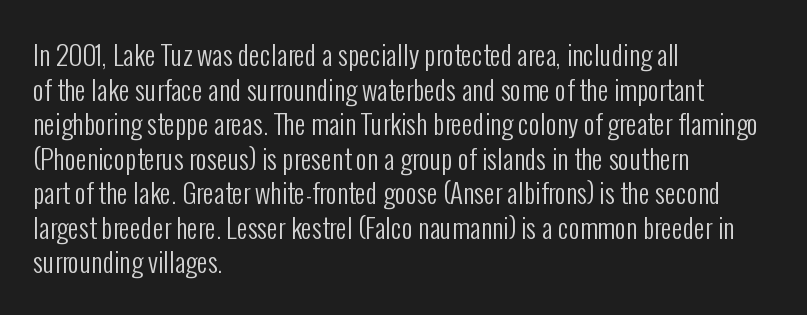
The image shows 27 px text type, upright; set left-aligned, normal line spacing (1.28x), normal letter spacing, not underlined.
